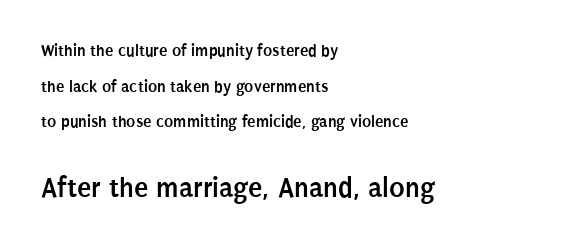
The image shows 29 px semibold, condensed sans-serif type, upright; set left-aligned, loose line spacing (2.1x), normal letter spacing, not underlined; the second (bottom) block is 1.71x larger; low stroke contrast and a large x-height.
